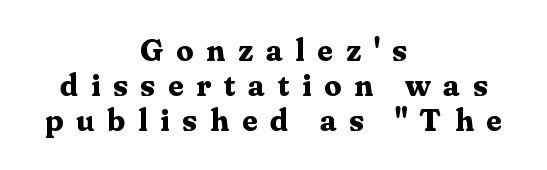
{"serif": "yes", "italic": "no", "bold": "yes", "weight": "bold", "width": "normal", "stroke_contrast": "medium", "x_height": "medium", "monospaced": "no", "underline": "no", "align": "center", "line_spacing": "tight", "line_spacing_ratio": 1.13, "letter_spacing": "wide", "letter_spacing_em": 0.41, "glyph_px": 31}
